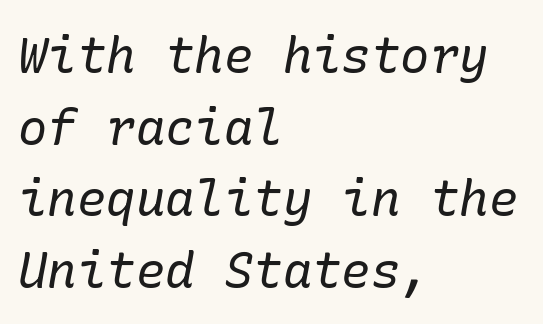
Underline: absent. Alignment: flush left. Letter spacing: default. Vertical spacing — default. The letterforms sit at book weight or below.
